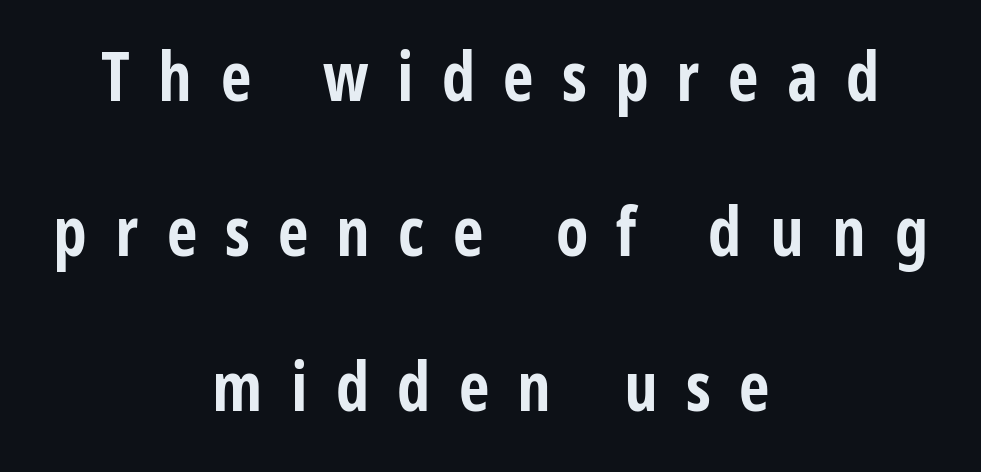
Serifs: no, the terminals of the letterforms are clean. In terms of weight, the rendering is a true, heavy bold. The area under the type is left untouched. Characters follow at a spacing far wider than the type designer built in. Ordinary non-slanted type is in use. The face used here is proportionally spaced, like ordinary book or web type.
